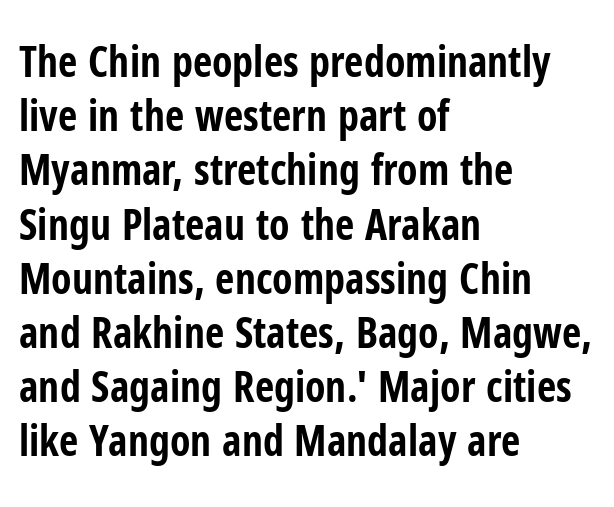
Note the varied advance widths — an 'i' is clearly narrower than an 'm'. The lines sit at an ordinary, default distance from one another. Heavy, bold letterforms. This is the regular roman posture of the typeface.
